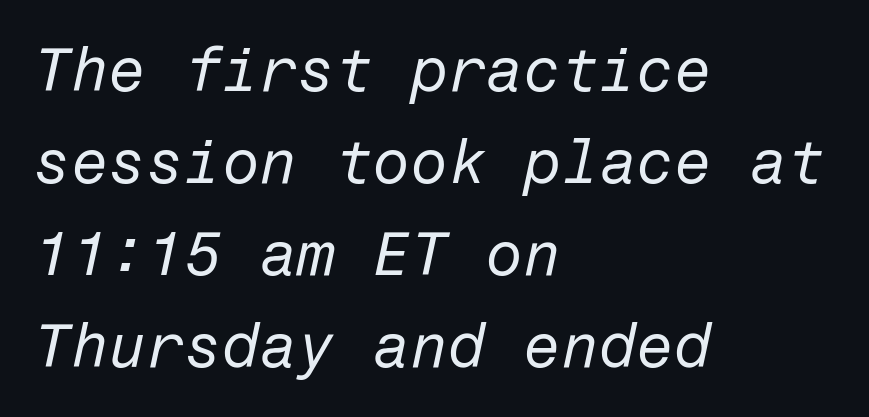
Vertical spacing — default. Tracking value appears to be zero — textbook default spacing. Slanted lettering throughout. The typesetter chose a ragged-right arrangement here. Has an underline been added? It has not.
